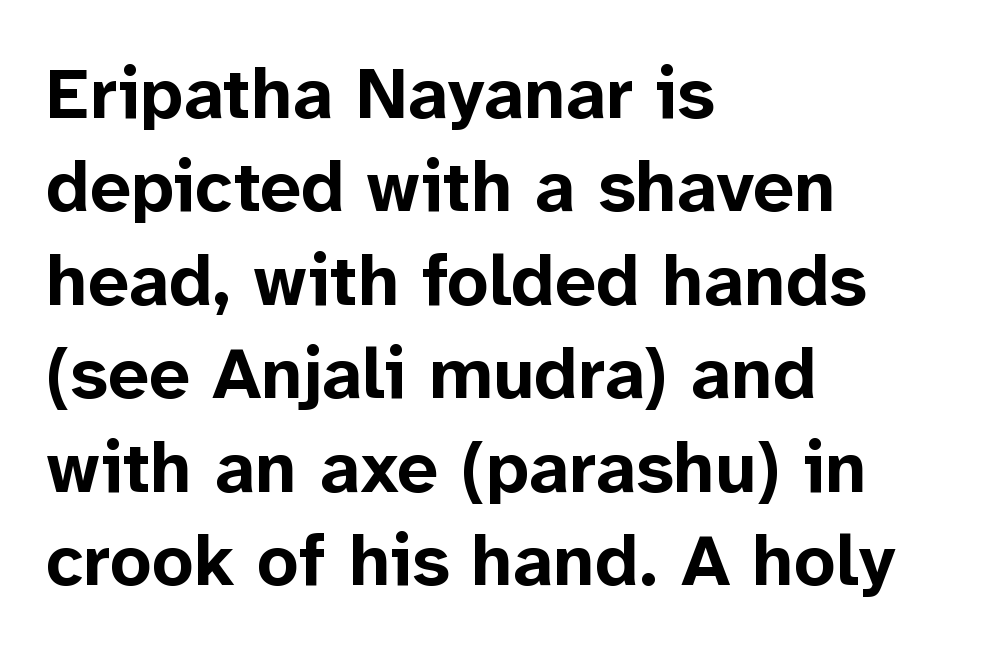
{"serif": "no", "italic": "no", "bold": "yes", "weight": "bold", "width": "normal", "stroke_contrast": "low", "x_height": "medium", "monospaced": "no", "underline": "no", "align": "left", "line_spacing": "normal", "line_spacing_ratio": 1.28, "letter_spacing": "normal", "letter_spacing_em": 0.0, "glyph_px": 73}
